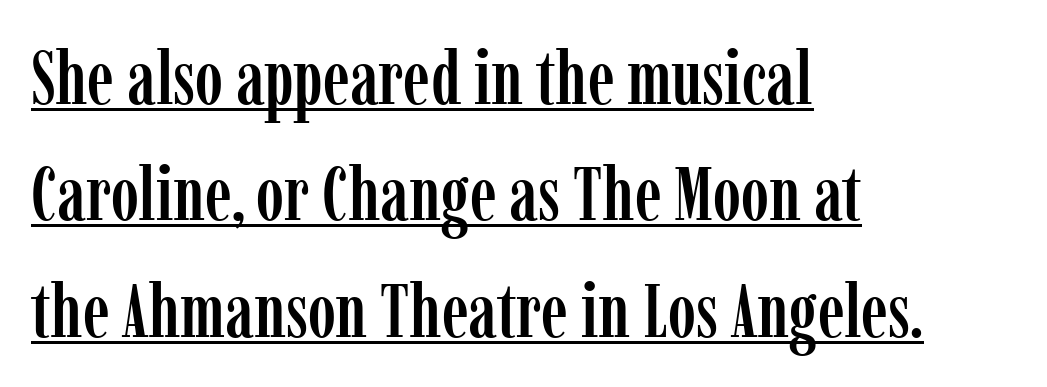
Q: Is the text italic (slanted)? A: No, it is upright.
Q: Is the typeface a serif or a sans-serif typeface? A: Serif.
Q: Is the text underlined? A: Yes.
Q: How is the paragraph aligned? A: Left-aligned.
Q: Is the spacing between letters normal or unusually wide? A: Normal.
Q: Is the spacing between lines tight, normal or loose? A: Normal.
Q: Width (condensed, normal, or wide)? A: Condensed.
Q: Stroke contrast? A: Low.
Q: x-height? A: Medium.
Q: Monospaced? A: No.
